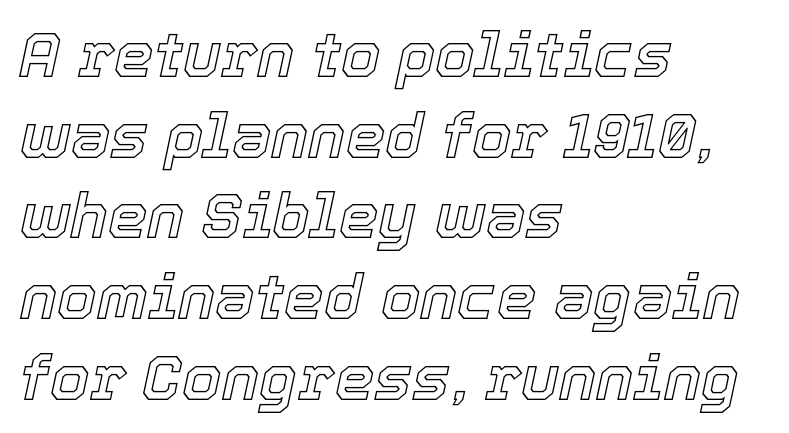
These lines are rendered in a variable-pitch font. Leading: standard. Words appear dense and cohesive because spacing is normal. This sample uses an oblique cut, with every glyph tilted off the vertical. A classic flush-left, rag-right setting is used for this passage. Plain, unruled lines of type.
